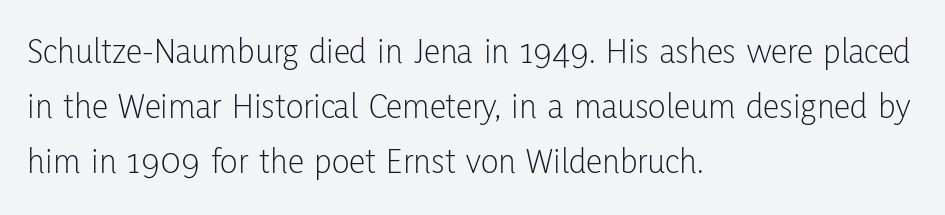
Q: Is the text bold? A: No.
Q: Is the text italic (slanted)? A: No, it is upright.
Q: Is the typeface a serif or a sans-serif typeface? A: Sans-serif.
Q: Is the text underlined? A: No.
Q: How is the paragraph aligned? A: Left-aligned.
Q: Is the spacing between letters normal or unusually wide? A: Normal.
Q: Is the spacing between lines tight, normal or loose? A: Normal.
Q: Width (condensed, normal, or wide)? A: Condensed.
Q: Stroke contrast? A: Low.
Q: x-height? A: Medium.
Q: Monospaced? A: No.
